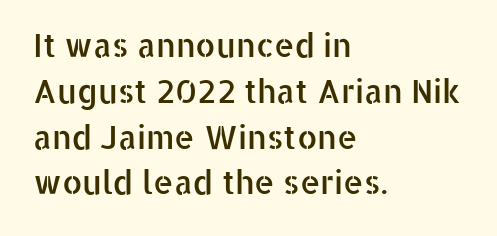
The image shows 32 px sans-serif type, upright; set left-aligned, normal line spacing (1.43x), normal letter spacing, not underlined; low stroke contrast and a medium x-height.
